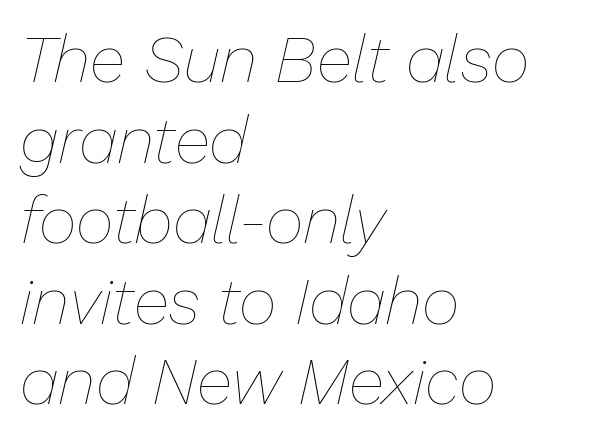
Style check: oblique. Each row of text sits above clean, open space. A quiet, ordinary-to-light weight characterises the typeface. These lines stack with their left ends in a neat column. Character widths vary here, with narrow letters taking less room than wide ones. Inter-character spacing is left at the font's built-in metrics.
